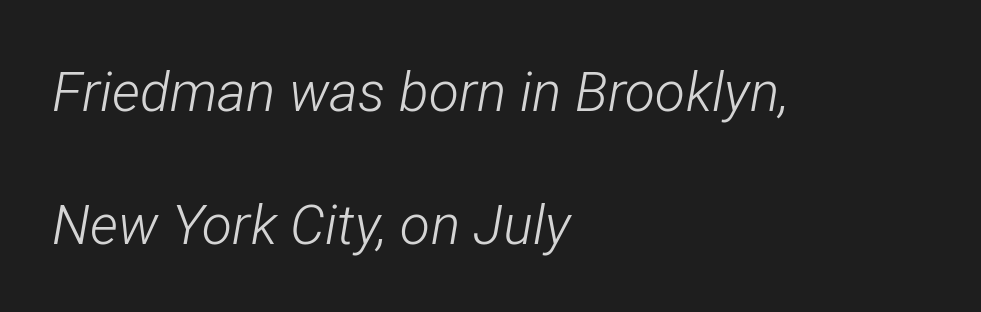
{"italic": "yes", "lean": "right", "slant_degrees": 12, "bold": "no", "weight": "light", "width": "condensed", "stroke_contrast": "low", "x_height": "medium", "monospaced": "no", "underline": "no", "align": "left", "line_spacing": "loose", "line_spacing_ratio": 2.42, "letter_spacing": "normal", "letter_spacing_em": 0.0, "glyph_px": 55}
